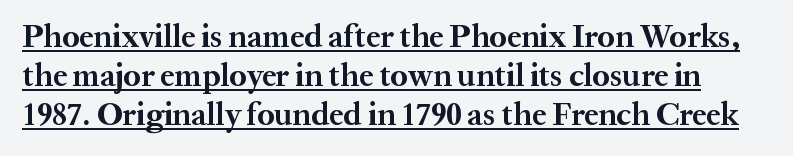
The image shows 32 px bold serif type, upright; set line spacing 1.22x, normal letter spacing, underlined; medium stroke contrast and a medium x-height.
